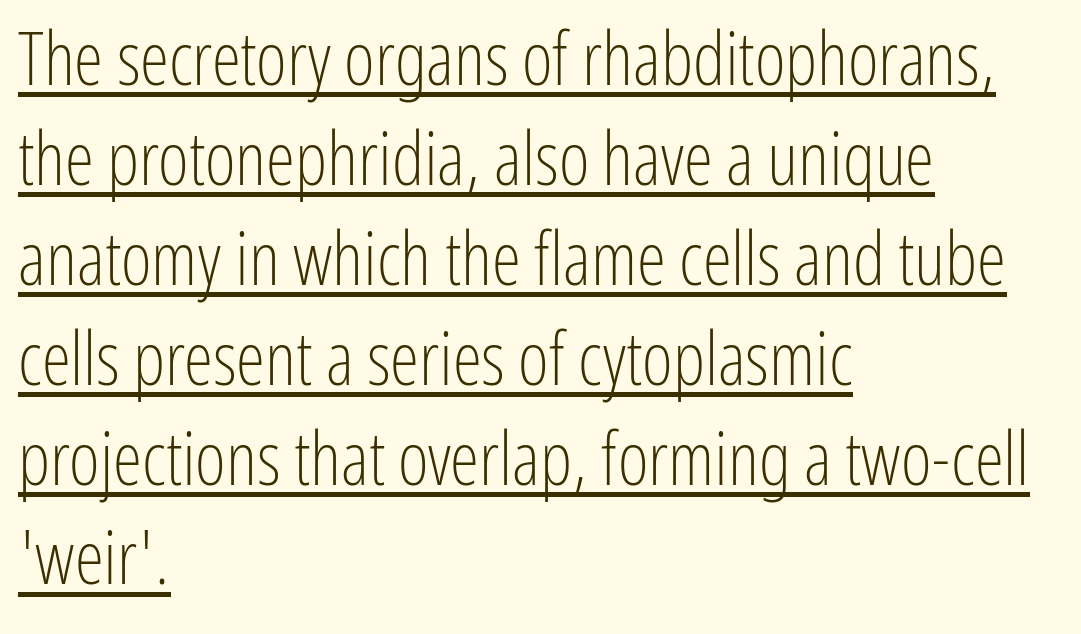
Q: Is the text bold? A: No.
Q: Is the text italic (slanted)? A: No, it is upright.
Q: Is the typeface a serif or a sans-serif typeface? A: Sans-serif.
Q: Is the text underlined? A: Yes.
Q: How is the paragraph aligned? A: Left-aligned.
Q: Is the spacing between letters normal or unusually wide? A: Normal.
Q: Is the spacing between lines tight, normal or loose? A: Normal.
Q: Width (condensed, normal, or wide)? A: Condensed.
Q: Stroke contrast? A: Low.
Q: x-height? A: Medium.
Q: Monospaced? A: No.
